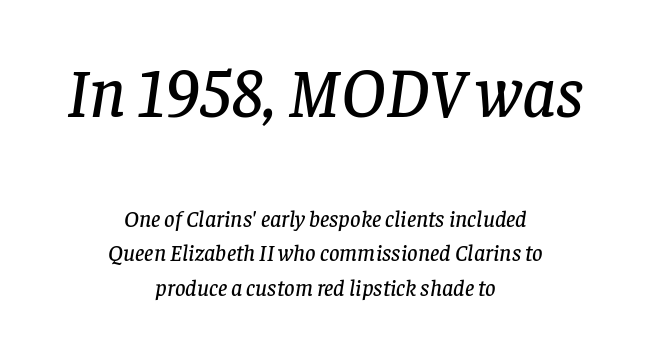
The whitespace from short lines is split evenly between both sides. The rendering applies a slant to the glyphs. Spacing verdict: proportional, widths tailored to each character. The passage shown is not underscored anywhere. This sample uses a serif face. In this sample the first text group is rendered at the bigger scale.
